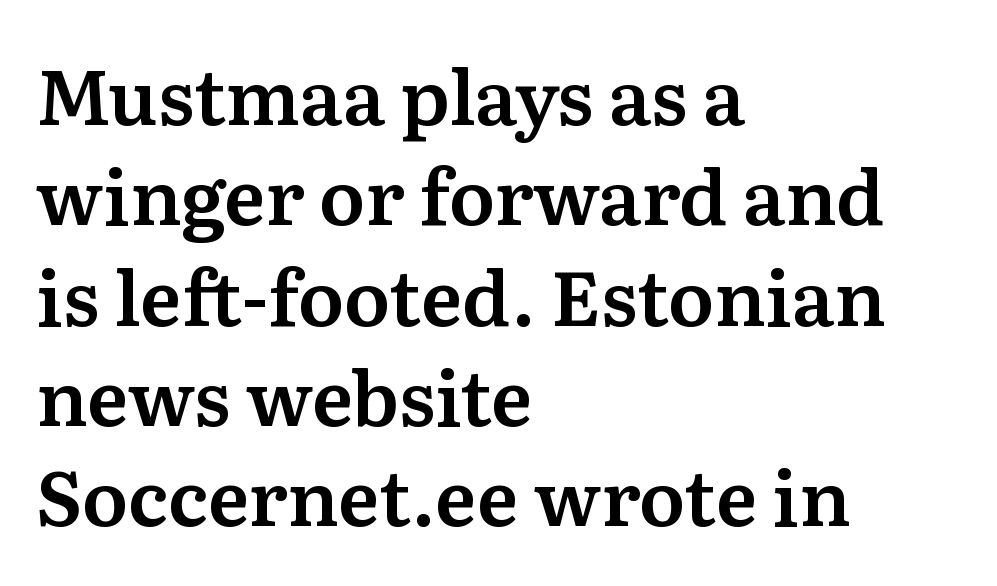
Each letter's strokes conclude with small projecting serifs. This sample uses plain, unmodified letter spacing. The block of text has a typical density, with ordinary space between rows. Each line starts at the same left margin while the right side varies. Looks like regular typesetting: each glyph gets only the width it needs. Is there any slant? The stems are plumb.
